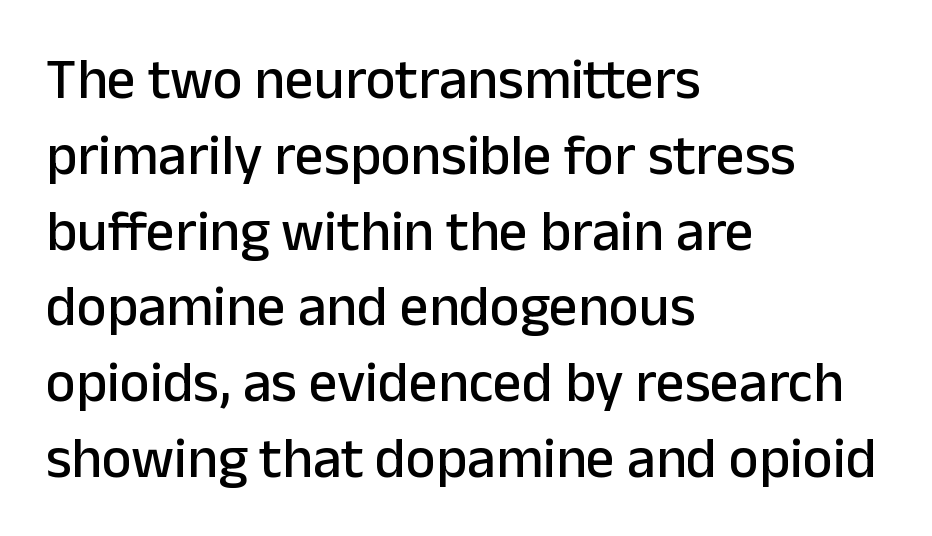
Q: Is the text italic (slanted)? A: No, it is upright.
Q: Is the typeface a serif or a sans-serif typeface? A: Sans-serif.
Q: Is the text underlined? A: No.
Q: How is the paragraph aligned? A: Left-aligned.
Q: Is the spacing between letters normal or unusually wide? A: Normal.
Q: Is the spacing between lines tight, normal or loose? A: Normal.
Q: Width (condensed, normal, or wide)? A: Normal.
Q: Stroke contrast? A: Low.
Q: x-height? A: Medium.
Q: Monospaced? A: No.
